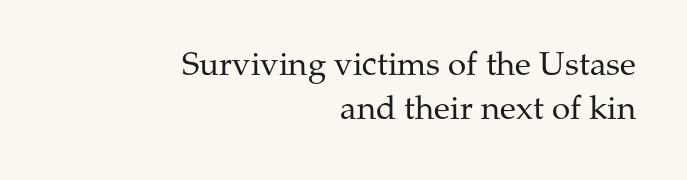
Q: Is the text bold? A: No.
Q: Is the text italic (slanted)? A: No, it is upright.
Q: Is the typeface a serif or a sans-serif typeface? A: Serif.
Q: Is the text underlined? A: No.
Q: How is the paragraph aligned? A: Right-aligned.
Q: Is the spacing between letters normal or unusually wide? A: Normal.
Q: Is the spacing between lines tight, normal or loose? A: Normal.
Q: Width (condensed, normal, or wide)? A: Normal.
Q: Stroke contrast? A: Medium.
Q: x-height? A: Medium.
Q: Monospaced? A: No.
